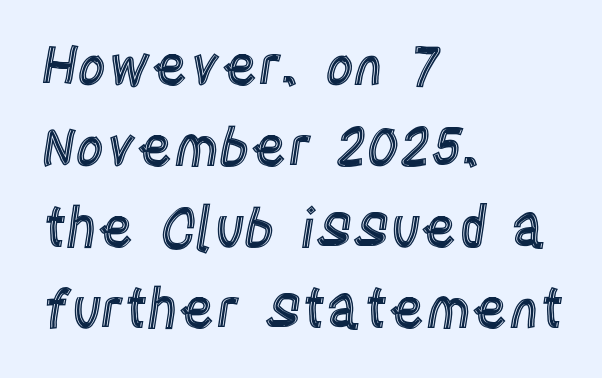
Q: Is the text italic (slanted)? A: Yes.
Q: Is the text underlined? A: No.
Q: How is the paragraph aligned? A: Left-aligned.
Q: Is the spacing between letters normal or unusually wide? A: Normal.
Q: Is the spacing between lines tight, normal or loose? A: Normal.
Q: Width (condensed, normal, or wide)? A: Condensed.
Q: x-height? A: Large.
Q: Monospaced? A: No.
